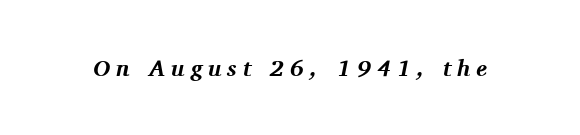
The image shows 23 px bold type, italic (leaning right); set unusually wide letter spacing (+0.27 em), not underlined.
